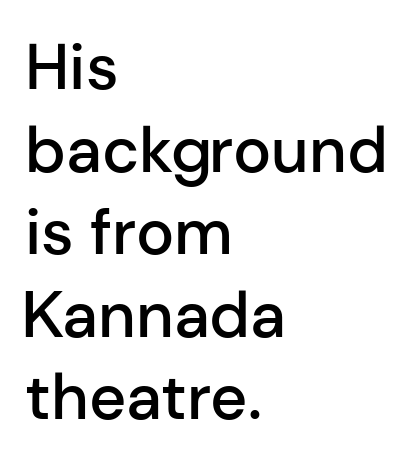
{"serif": "no", "italic": "no", "bold": "semi", "weight": "semibold", "width": "normal", "stroke_contrast": "low", "x_height": "medium", "monospaced": "no", "underline": "no", "align": "left", "line_spacing": "normal", "line_spacing_ratio": 1.29, "letter_spacing": "normal", "letter_spacing_em": 0.0, "glyph_px": 64}
